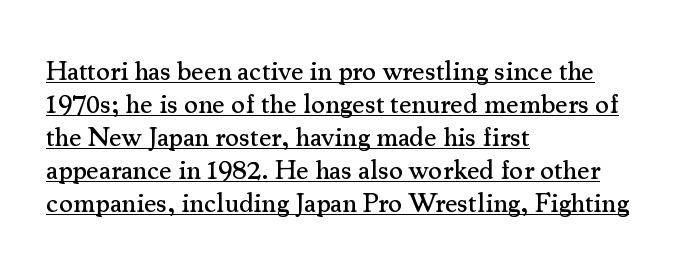
The image shows 27 px text type, upright; set left-aligned, line spacing 1.22x, normal letter spacing, underlined.
